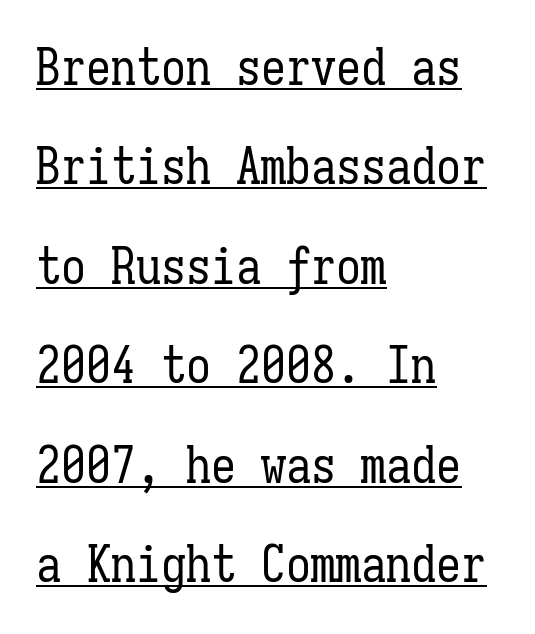
{"italic": "no", "bold": "no", "weight": "regular", "width": "condensed", "stroke_contrast": "low", "x_height": "medium", "monospaced": "yes", "underline": "yes", "align": "left", "line_spacing": "loose", "line_spacing_ratio": 1.99, "letter_spacing": "normal", "letter_spacing_em": 0.0, "glyph_px": 50}
